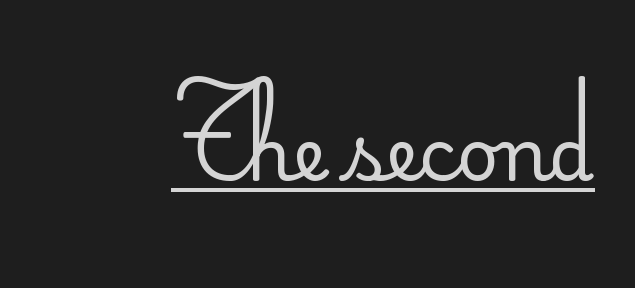
Q: Is the text bold? A: No.
Q: Is the text italic (slanted)? A: No, it is upright.
Q: Is the typeface a serif or a sans-serif typeface? A: Sans-serif.
Q: Is the text underlined? A: Yes.
Q: Is the spacing between letters normal or unusually wide? A: Normal.
Q: Width (condensed, normal, or wide)? A: Normal.
Q: Stroke contrast? A: Low.
Q: x-height? A: Small.
Q: Monospaced? A: No.
